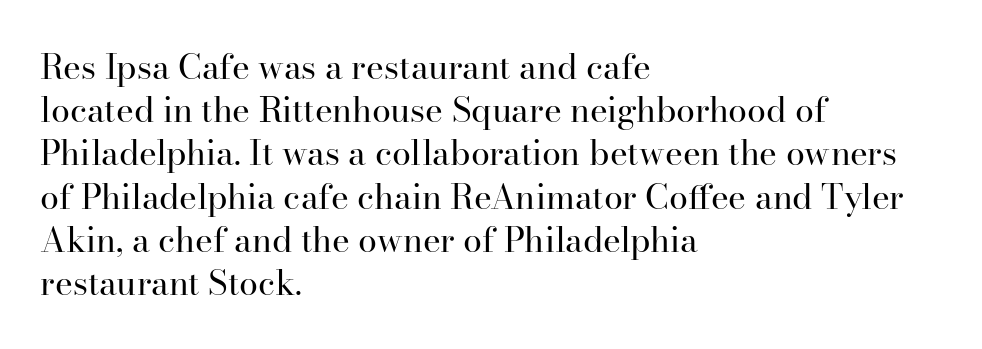
Q: Is the text bold? A: No.
Q: Is the text italic (slanted)? A: No, it is upright.
Q: Is the typeface a serif or a sans-serif typeface? A: Serif.
Q: Is the text underlined? A: No.
Q: How is the paragraph aligned? A: Left-aligned.
Q: Is the spacing between letters normal or unusually wide? A: Normal.
Q: Is the spacing between lines tight, normal or loose? A: Normal.
Q: Width (condensed, normal, or wide)? A: Normal.
Q: Stroke contrast? A: High.
Q: x-height? A: Small.
Q: Monospaced? A: No.
